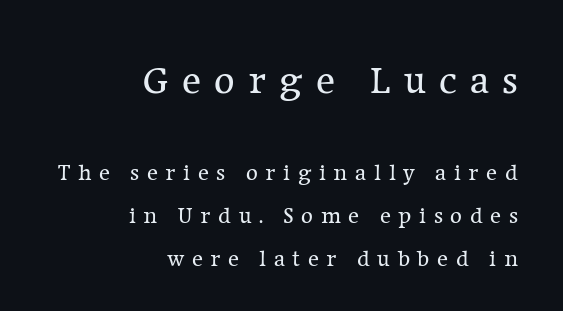
The image shows 40 px regular-weight serif type, upright; set right-aligned, line spacing 1.87x, unusually wide letter spacing (+0.33 em), not underlined; the first (top) block is 1.74x larger; low stroke contrast and a medium x-height.
